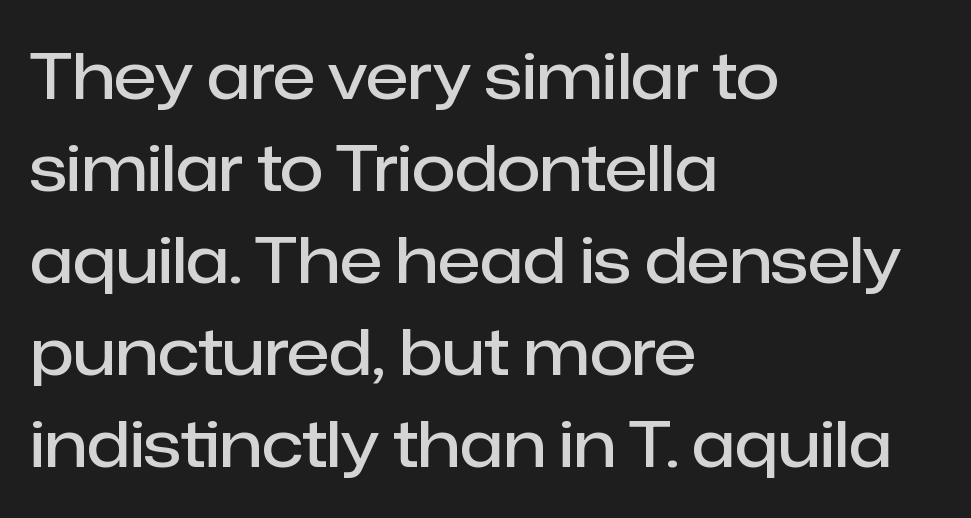
Q: Is the text bold? A: Semi-bold.
Q: Is the text italic (slanted)? A: No, it is upright.
Q: Is the typeface a serif or a sans-serif typeface? A: Sans-serif.
Q: Is the text underlined? A: No.
Q: How is the paragraph aligned? A: Left-aligned.
Q: Is the spacing between letters normal or unusually wide? A: Normal.
Q: Is the spacing between lines tight, normal or loose? A: Normal.
Q: Width (condensed, normal, or wide)? A: Normal.
Q: Stroke contrast? A: Low.
Q: x-height? A: Medium.
Q: Monospaced? A: No.
